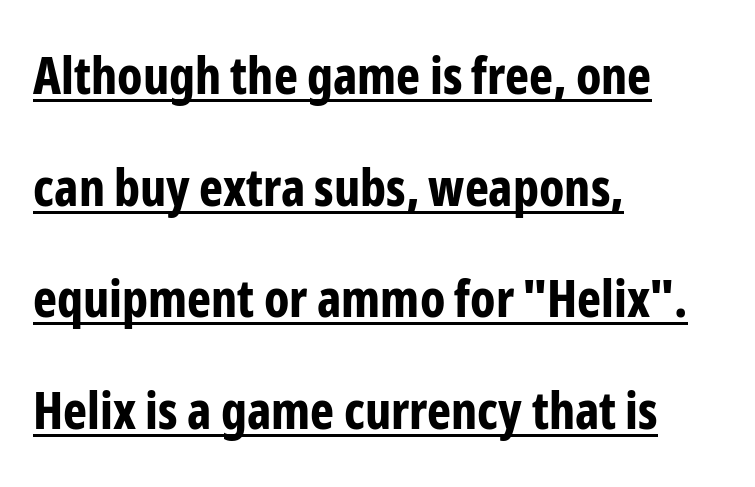
Q: Is the text bold? A: Yes.
Q: Is the text italic (slanted)? A: No, it is upright.
Q: Is the typeface a serif or a sans-serif typeface? A: Sans-serif.
Q: Is the text underlined? A: Yes.
Q: How is the paragraph aligned? A: Left-aligned.
Q: Is the spacing between letters normal or unusually wide? A: Normal.
Q: Is the spacing between lines tight, normal or loose? A: Loose.
Q: Width (condensed, normal, or wide)? A: Condensed.
Q: Stroke contrast? A: Low.
Q: x-height? A: Medium.
Q: Monospaced? A: No.
